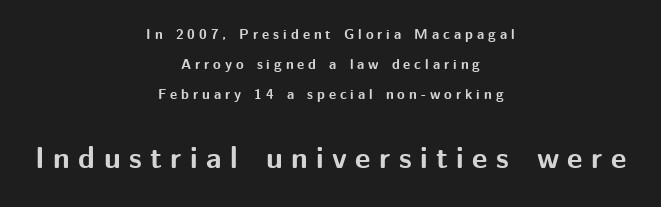
Q: Is the text bold? A: Yes.
Q: Is the text italic (slanted)? A: No, it is upright.
Q: Is the typeface a serif or a sans-serif typeface? A: Sans-serif.
Q: Is the text underlined? A: No.
Q: How is the paragraph aligned? A: Centered.
Q: Is the spacing between letters normal or unusually wide? A: Unusually wide.
Q: Is the spacing between lines tight, normal or loose? A: Loose.
Q: Which block of text is set in a larger size, the first (top) or the second (bottom)? A: The second (bottom) one.
Q: Width (condensed, normal, or wide)? A: Normal.
Q: Stroke contrast? A: Medium.
Q: x-height? A: Medium.
Q: Monospaced? A: No.
